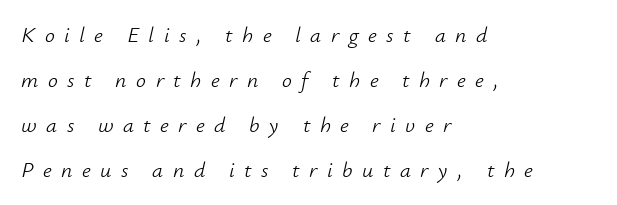
{"italic": "yes", "lean": "right", "slant_degrees": 12, "bold": "no", "underline": "no", "align": "left", "line_spacing": "loose", "line_spacing_ratio": 2.04, "letter_spacing": "wide", "letter_spacing_em": 0.43, "glyph_px": 22}
